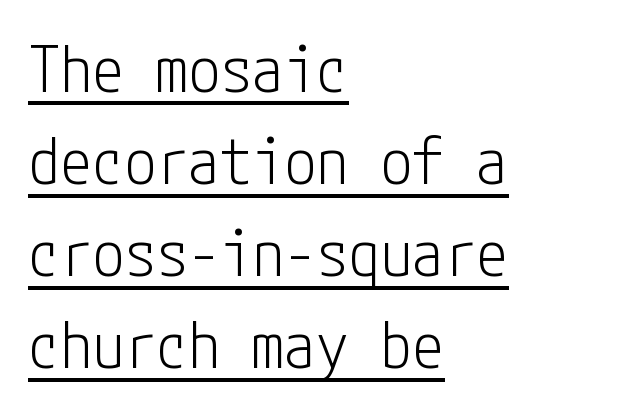
{"serif": "no", "italic": "no", "bold": "no", "weight": "light", "width": "condensed", "stroke_contrast": "low", "x_height": "medium", "underline": "yes", "align": "left", "line_spacing": "normal", "line_spacing_ratio": 1.44, "letter_spacing": "normal", "letter_spacing_em": 0.0, "glyph_px": 64}
